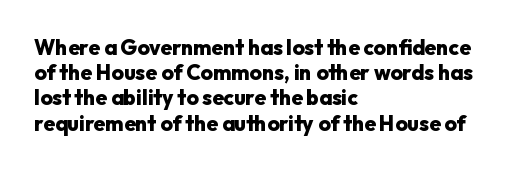
Each line starts at the same left margin while the right side varies. Upright lettering throughout. What stands out about the letter spacing? Nothing — it is the standard amount. Check the space under the baseline: it is left empty. The typesetting leans heavy: a genuine bold.
